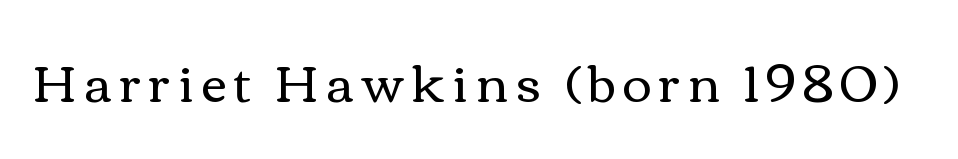
The image shows 50 px regular-weight, wide type, upright; set not underlined; a medium x-height.
